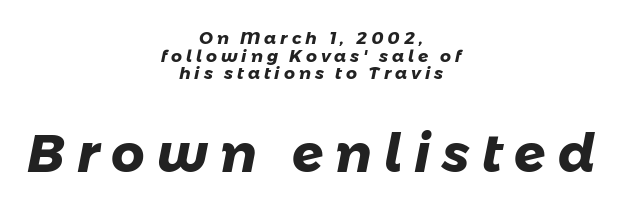
The image shows 52 px heavy sans-serif type; set centered, tight line spacing (1.03x), unusually wide letter spacing (+0.23 em), not underlined; the second (bottom) block is 3.06x larger; low stroke contrast and a medium x-height.
